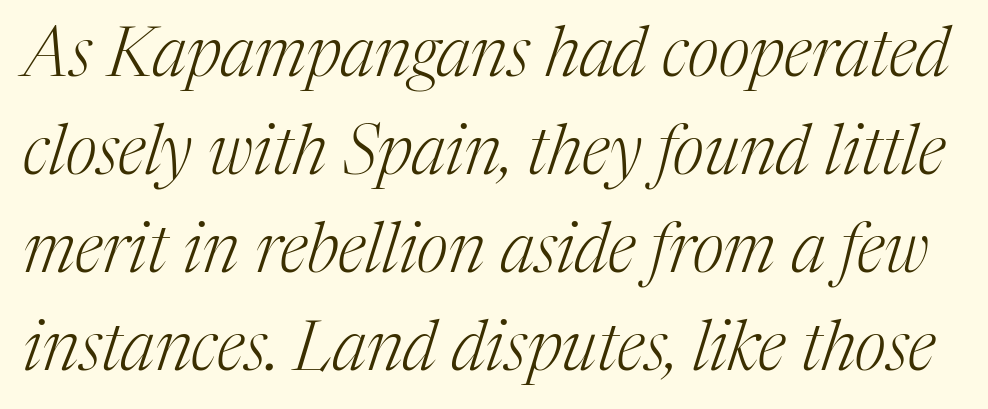
Q: Is the text bold? A: No.
Q: Is the text italic (slanted)? A: Yes, it leans right by about 17 degrees.
Q: Is the typeface a serif or a sans-serif typeface? A: Serif.
Q: Is the text underlined? A: No.
Q: Is the spacing between letters normal or unusually wide? A: Normal.
Q: Is the spacing between lines tight, normal or loose? A: Normal.
Q: Width (condensed, normal, or wide)? A: Normal.
Q: Stroke contrast? A: Medium.
Q: x-height? A: Medium.
Q: Monospaced? A: No.
